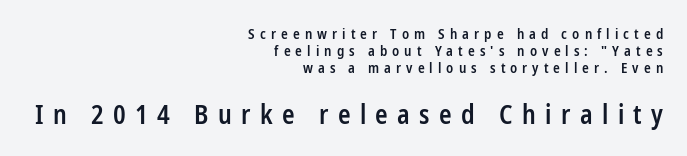
The image shows 26 px text type, upright; set right-aligned, line spacing 1.21x, unusually wide letter spacing (+0.36 em), not underlined; the second (bottom) block is 1.86x larger.
